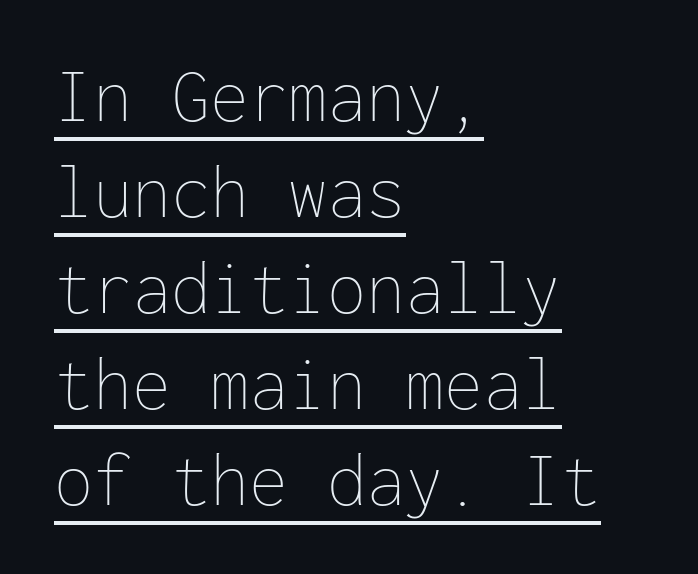
Q: Is the text bold? A: No.
Q: Is the text italic (slanted)? A: No, it is upright.
Q: Is the text underlined? A: Yes.
Q: How is the paragraph aligned? A: Left-aligned.
Q: Is the spacing between letters normal or unusually wide? A: Normal.
Q: Width (condensed, normal, or wide)? A: Normal.
Q: Stroke contrast? A: Low.
Q: x-height? A: Medium.
Q: Monospaced? A: Yes.
